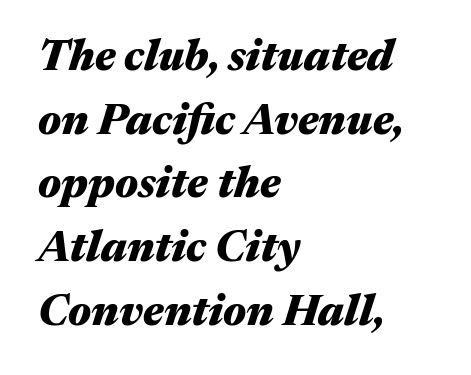
Where is the straight margin? On the left. Vertically, the passage feels balanced, rows spaced as you'd expect. The strokes are fattened all the way to bold. Each word holds together tightly as a unit, with standard inter-letter gaps. The rendering uses natural spacing where letterforms have individual widths.
